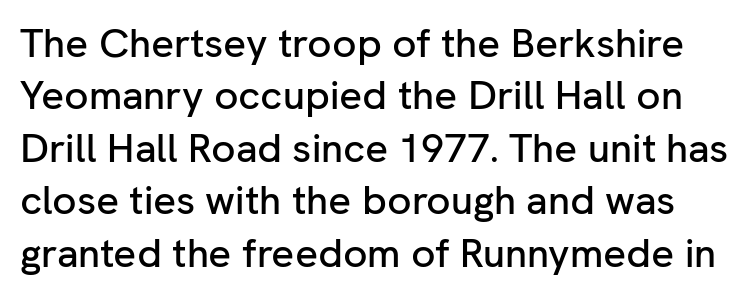
The image shows 40 px sans-serif type, upright; set normal line spacing (1.31x), normal letter spacing, not underlined; low stroke contrast and a medium x-height.
